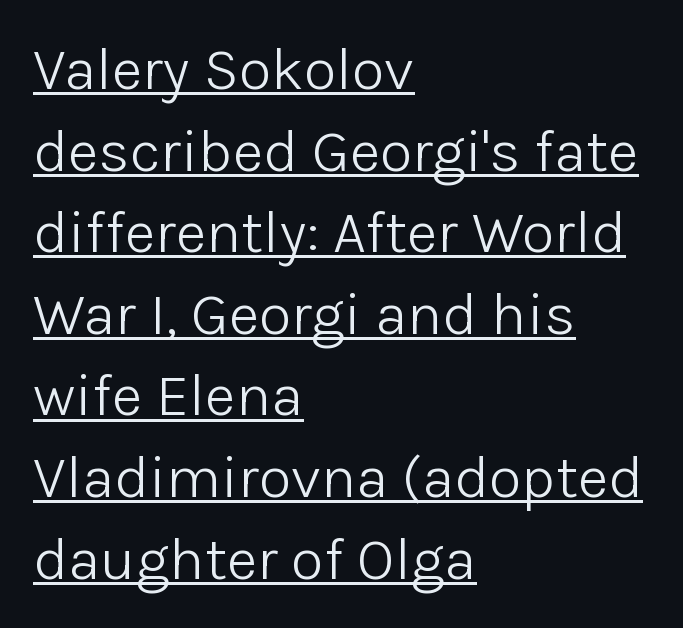
Q: Is the text bold? A: No.
Q: Is the text italic (slanted)? A: No, it is upright.
Q: Is the typeface a serif or a sans-serif typeface? A: Sans-serif.
Q: Is the text underlined? A: Yes.
Q: How is the paragraph aligned? A: Left-aligned.
Q: Is the spacing between letters normal or unusually wide? A: Normal.
Q: Is the spacing between lines tight, normal or loose? A: Normal.
Q: Width (condensed, normal, or wide)? A: Normal.
Q: Stroke contrast? A: Low.
Q: x-height? A: Medium.
Q: Monospaced? A: No.
